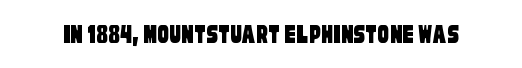
Varying glyph widths throughout — classic text-font behaviour. Nobody drew a line under any word here. Look at the bottom of the vertical strokes: they stop flat, with no serifs. Observe the ordinary spacing: letters are neighbours, not strangers.
